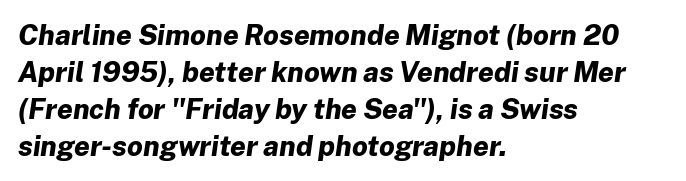
A bare baseline throughout the passage. This rendering leaves character spacing at its baseline value. A classic flush-left, rag-right setting is used for this passage. Is this a fixed-width face? No — the glyphs have proportional, varying widths. The leading is moderate, giving the passage an even texture. The letters are bold, with thick, heavy strokes.
